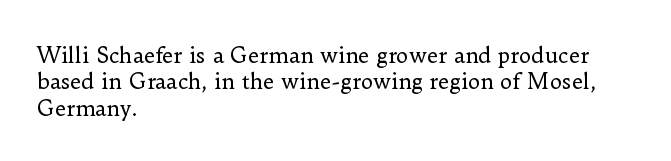
{"italic": "no", "bold": "no", "underline": "no", "align": "left", "line_spacing": "normal", "line_spacing_ratio": 1.26, "letter_spacing": "normal", "letter_spacing_em": 0.0, "glyph_px": 21}
